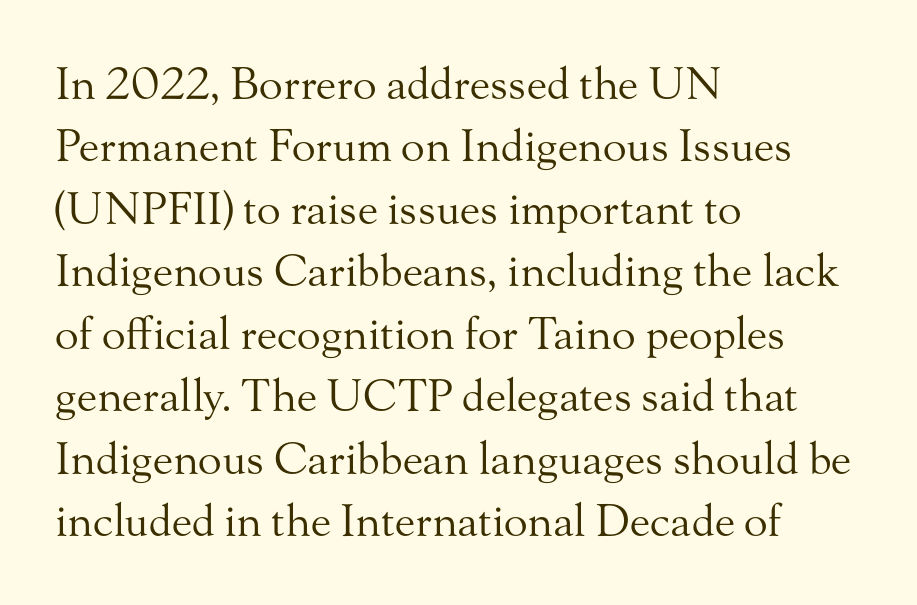
The image shows 44 px regular-weight serif type, upright; set left-aligned, normal line spacing (1.42x), normal letter spacing, not underlined; medium stroke contrast and a small x-height.
